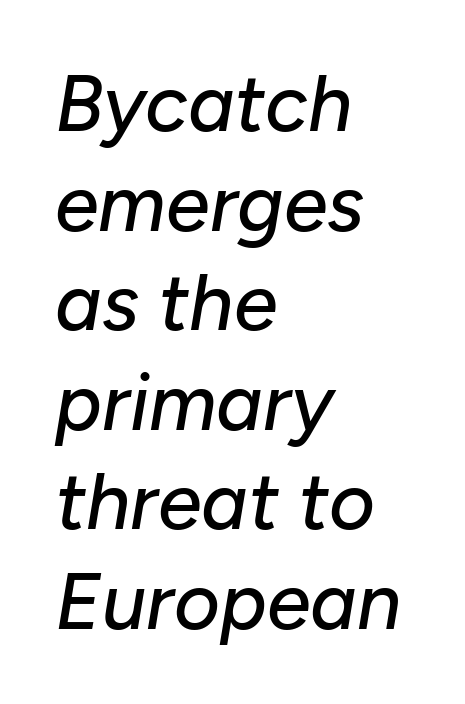
{"italic": "yes", "lean": "right", "slant_degrees": 10, "width": "normal", "stroke_contrast": "low", "x_height": "medium", "monospaced": "no", "underline": "no", "align": "left", "line_spacing": "normal", "line_spacing_ratio": 1.26, "letter_spacing": "normal", "letter_spacing_em": 0.0, "glyph_px": 79}
